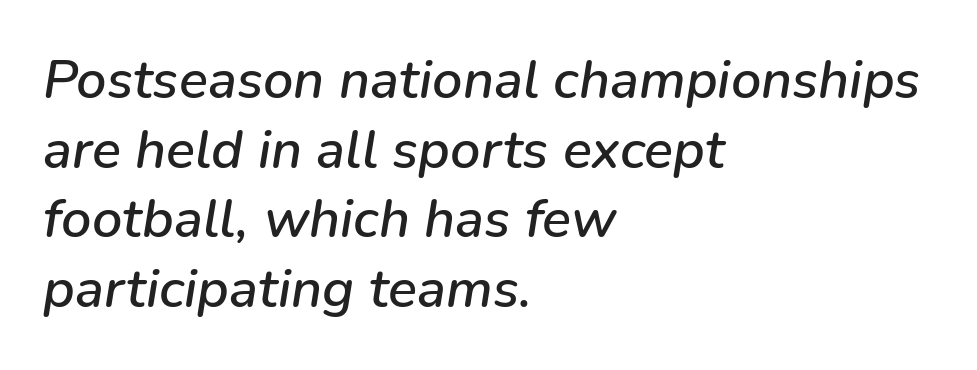
The baseline area is clear. Here the glyphs are tracked normally, forming tight word shapes. The letters advance in unequal steps, a hallmark of proportional type. Typeset ragged right — the left edge is the straight one. The space between consecutive lines is moderate. This sample uses an oblique cut, with every glyph tilted off the vertical.
